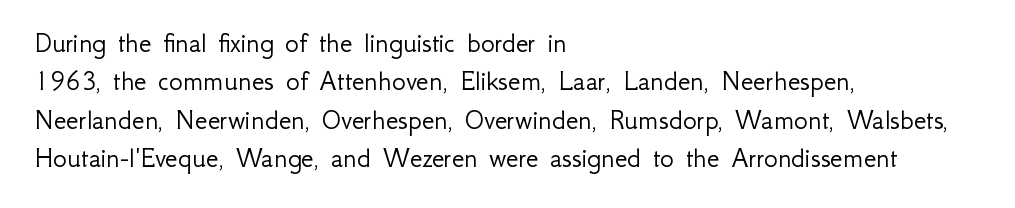
The image shows 29 px light sans-serif type, upright; set left-aligned, normal line spacing (1.32x), normal letter spacing, not underlined; low stroke contrast and a small x-height.
